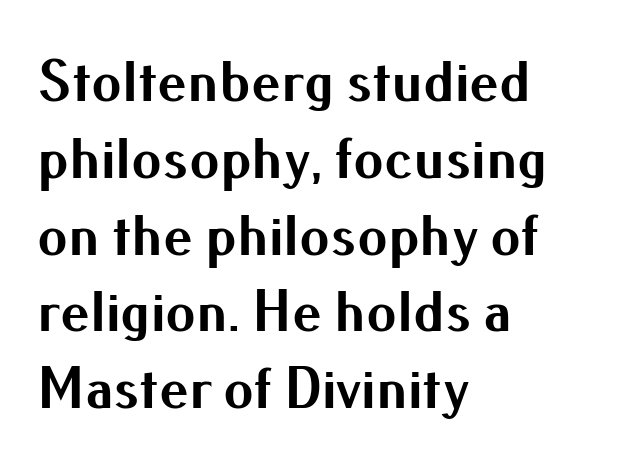
The image shows 60 px bold sans-serif type, upright; set left-aligned, normal line spacing (1.28x), normal letter spacing, not underlined; medium stroke contrast and a small x-height.
